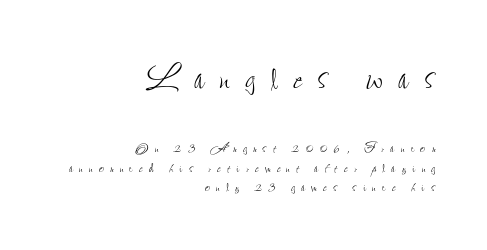
The image shows 45 px thin, condensed type; set right-aligned, tight line spacing (1.09x), unusually wide letter spacing (+0.35 em), not underlined; the first (top) block is 2.5x larger; low stroke contrast and a small x-height.
